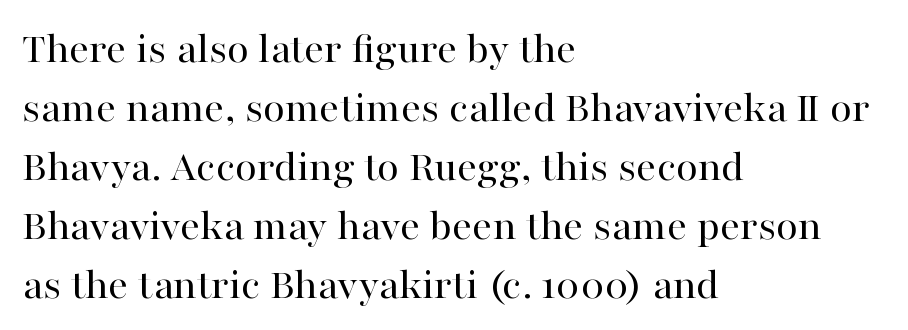
Q: Is the text bold? A: No.
Q: Is the text italic (slanted)? A: No, it is upright.
Q: Is the typeface a serif or a sans-serif typeface? A: Serif.
Q: Is the text underlined? A: No.
Q: How is the paragraph aligned? A: Left-aligned.
Q: Is the spacing between letters normal or unusually wide? A: Normal.
Q: Is the spacing between lines tight, normal or loose? A: Normal.
Q: Width (condensed, normal, or wide)? A: Normal.
Q: Stroke contrast? A: High.
Q: x-height? A: Medium.
Q: Monospaced? A: No.
